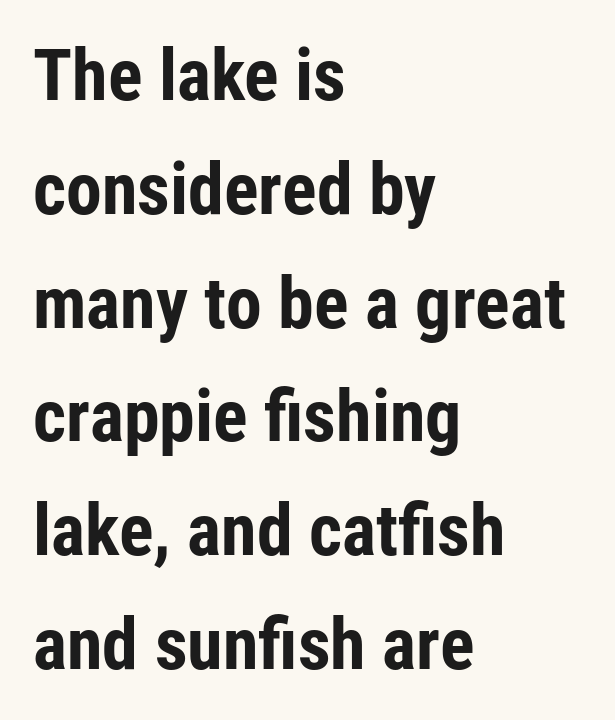
Quick note: underline off. The face used here is rendered with its standard letterfit. The rendering uses a bold face; every stroke is thick and dark. A typesetter would call this proportional, since set widths differ per character.
